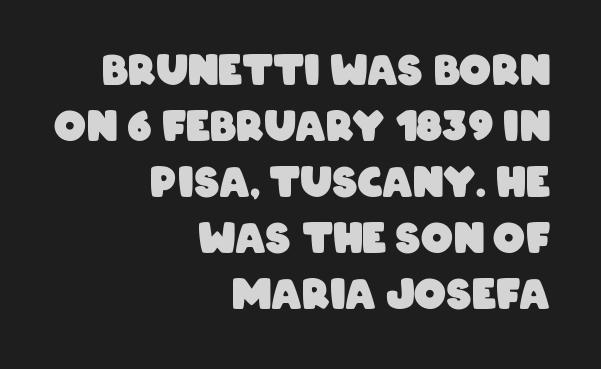
Is the type bold? Yes — the strokes are clearly thick and heavy. The strip under each line holds only bare page. Students, note that the glyphs here touch the page at normal intervals. Each letter keeps its own natural width here, so spacing adapts to shape. Horizontal alignment here is rightward, an uncommon choice for prose.
